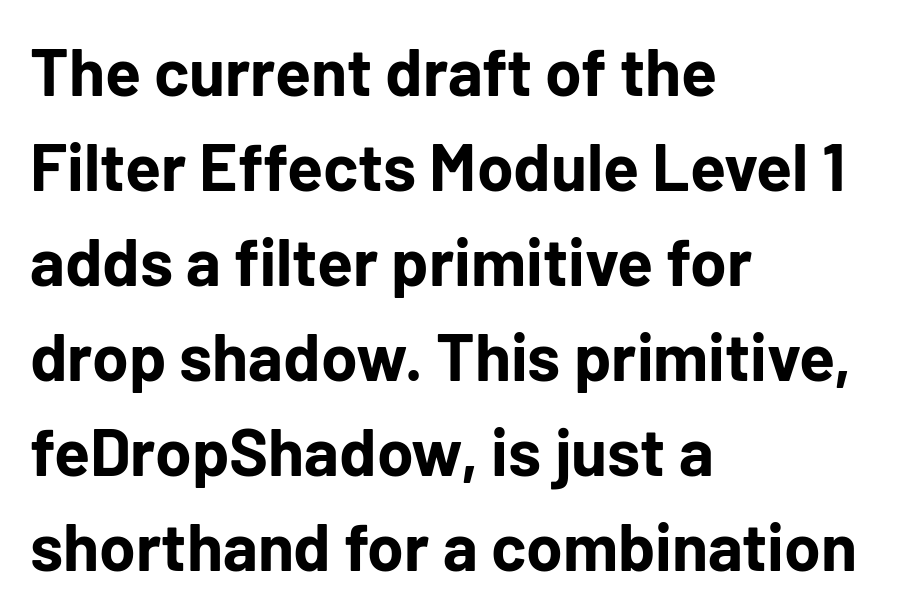
The image shows 66 px bold sans-serif type, upright; set left-aligned, normal line spacing (1.44x), normal letter spacing, not underlined; low stroke contrast and a medium x-height.
